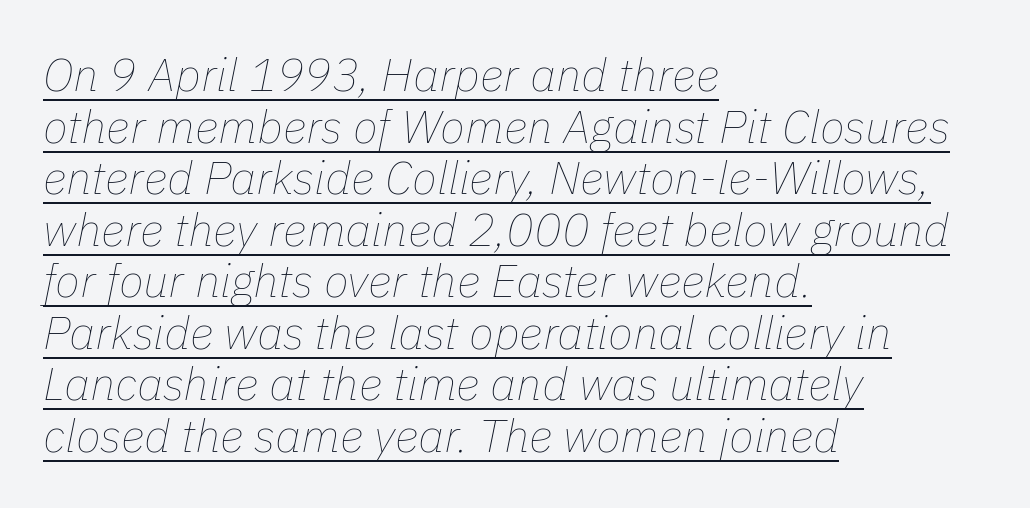
Q: Is the text bold? A: No.
Q: Is the text italic (slanted)? A: Yes, it leans right by about 11 degrees.
Q: Is the text underlined? A: Yes.
Q: How is the paragraph aligned? A: Left-aligned.
Q: Is the spacing between letters normal or unusually wide? A: Normal.
Q: Is the spacing between lines tight, normal or loose? A: Tight.
Q: Width (condensed, normal, or wide)? A: Normal.
Q: Stroke contrast? A: Low.
Q: x-height? A: Medium.
Q: Monospaced? A: No.
